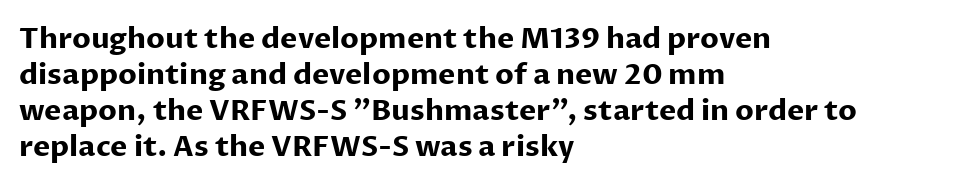
{"serif": "no", "italic": "no", "bold": "yes", "weight": "bold", "width": "normal", "stroke_contrast": "low", "x_height": "medium", "monospaced": "no", "underline": "no", "align": "left", "line_spacing_ratio": 1.24, "letter_spacing": "normal", "letter_spacing_em": 0.0, "glyph_px": 29}
